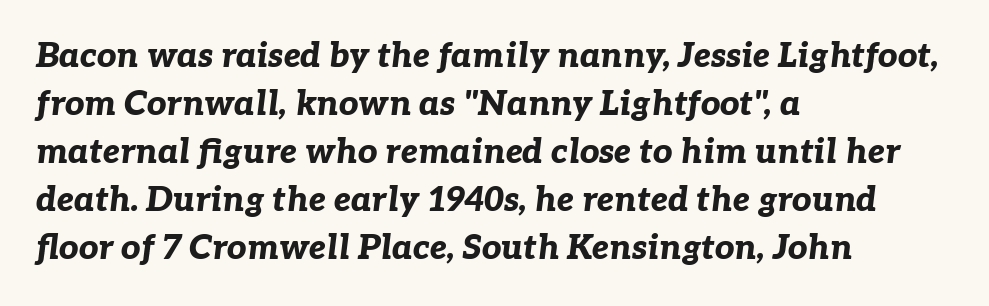
Glyph-to-glyph distance matches everyday printed text. Just letters on the line, the space beneath them empty. The typesetting leans heavy: a genuine bold. The axis of the letterforms is tilted away from vertical.
